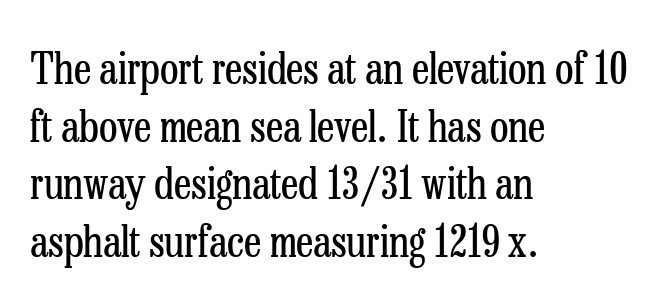
Q: Is the text bold? A: No.
Q: Is the text italic (slanted)? A: No, it is upright.
Q: Is the typeface a serif or a sans-serif typeface? A: Serif.
Q: Is the text underlined? A: No.
Q: How is the paragraph aligned? A: Left-aligned.
Q: Is the spacing between letters normal or unusually wide? A: Normal.
Q: Is the spacing between lines tight, normal or loose? A: Normal.
Q: Width (condensed, normal, or wide)? A: Condensed.
Q: Stroke contrast? A: Low.
Q: x-height? A: Medium.
Q: Monospaced? A: No.
